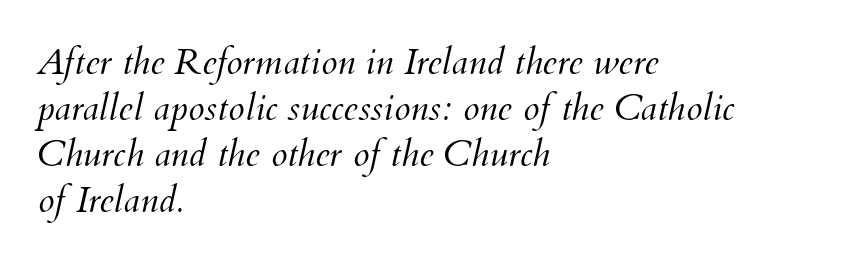
The image shows 37 px light type, italic (leaning right); set left-aligned, line spacing 1.24x, normal letter spacing, not underlined; medium stroke contrast and a small x-height.
